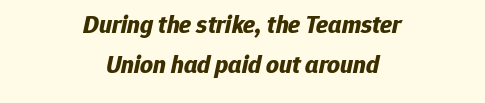
{"italic": "yes", "lean": "right", "slant_degrees": 12, "bold": "yes", "underline": "no", "align": "center", "line_spacing": "normal", "line_spacing_ratio": 1.6, "letter_spacing": "normal", "letter_spacing_em": 0.0, "glyph_px": 25}
